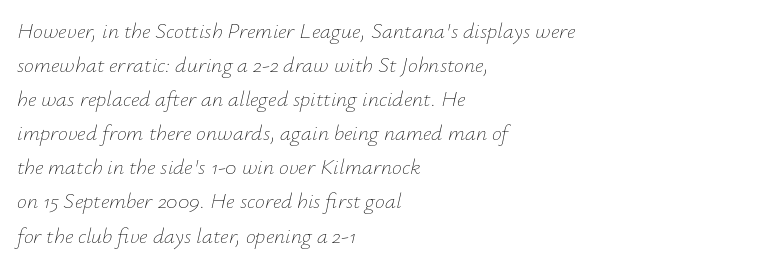
The image shows 22 px text type, italic (leaning right); set left-aligned, normal line spacing (1.55x), normal letter spacing, not underlined.
